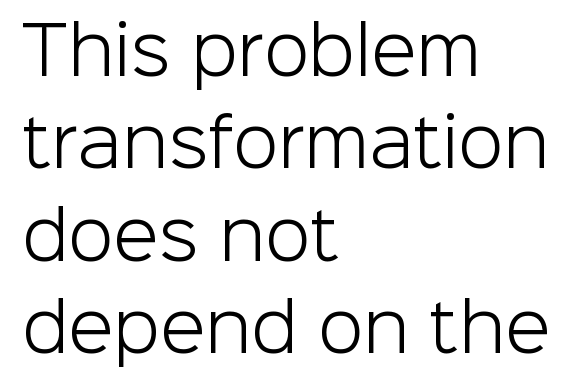
Q: Is the text bold? A: No.
Q: Is the text italic (slanted)? A: No, it is upright.
Q: Is the typeface a serif or a sans-serif typeface? A: Sans-serif.
Q: Is the text underlined? A: No.
Q: How is the paragraph aligned? A: Left-aligned.
Q: Is the spacing between letters normal or unusually wide? A: Normal.
Q: Is the spacing between lines tight, normal or loose? A: Normal.
Q: Width (condensed, normal, or wide)? A: Normal.
Q: Stroke contrast? A: Low.
Q: x-height? A: Medium.
Q: Monospaced? A: No.
